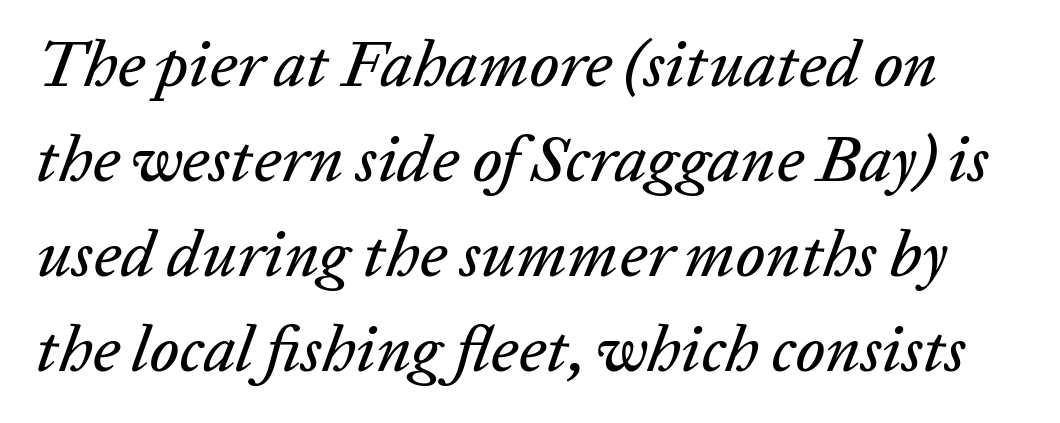
Q: Is the text italic (slanted)? A: Yes, it leans right by about 20 degrees.
Q: Is the text underlined? A: No.
Q: Is the spacing between letters normal or unusually wide? A: Normal.
Q: Is the spacing between lines tight, normal or loose? A: Normal.
Q: Width (condensed, normal, or wide)? A: Normal.
Q: Stroke contrast? A: Low.
Q: x-height? A: Medium.
Q: Monospaced? A: No.
